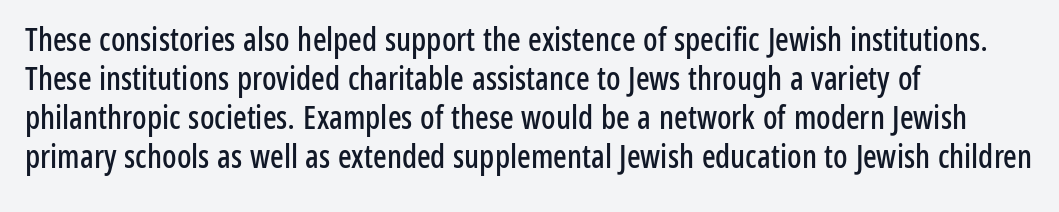
Q: Is the text italic (slanted)? A: No, it is upright.
Q: Is the typeface a serif or a sans-serif typeface? A: Sans-serif.
Q: Is the text underlined? A: No.
Q: How is the paragraph aligned? A: Left-aligned.
Q: Is the spacing between letters normal or unusually wide? A: Normal.
Q: Width (condensed, normal, or wide)? A: Condensed.
Q: Stroke contrast? A: Low.
Q: x-height? A: Medium.
Q: Monospaced? A: No.
